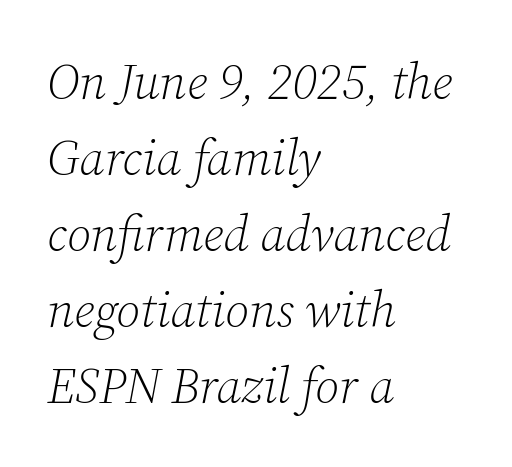
The image shows 50 px light serif type, italic (leaning right); set left-aligned, normal line spacing (1.52x), normal letter spacing, not underlined; low stroke contrast and a medium x-height.
